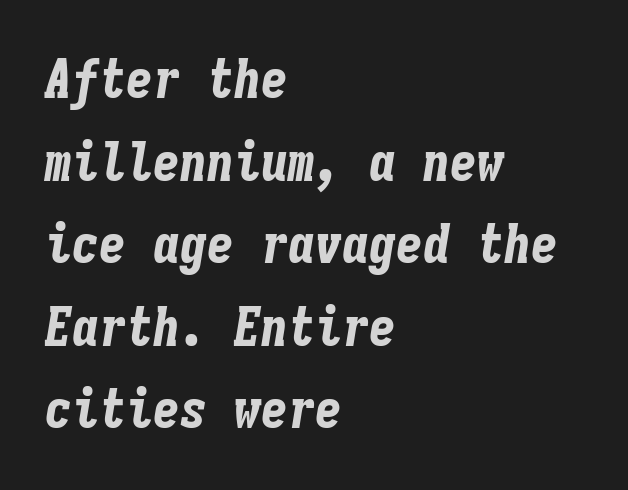
{"italic": "yes", "lean": "right", "slant_degrees": 9, "bold": "yes", "weight": "bold", "width": "condensed", "stroke_contrast": "low", "x_height": "medium", "monospaced": "yes", "underline": "no", "align": "left", "line_spacing": "normal", "line_spacing_ratio": 1.53, "letter_spacing": "normal", "letter_spacing_em": 0.0, "glyph_px": 54}
